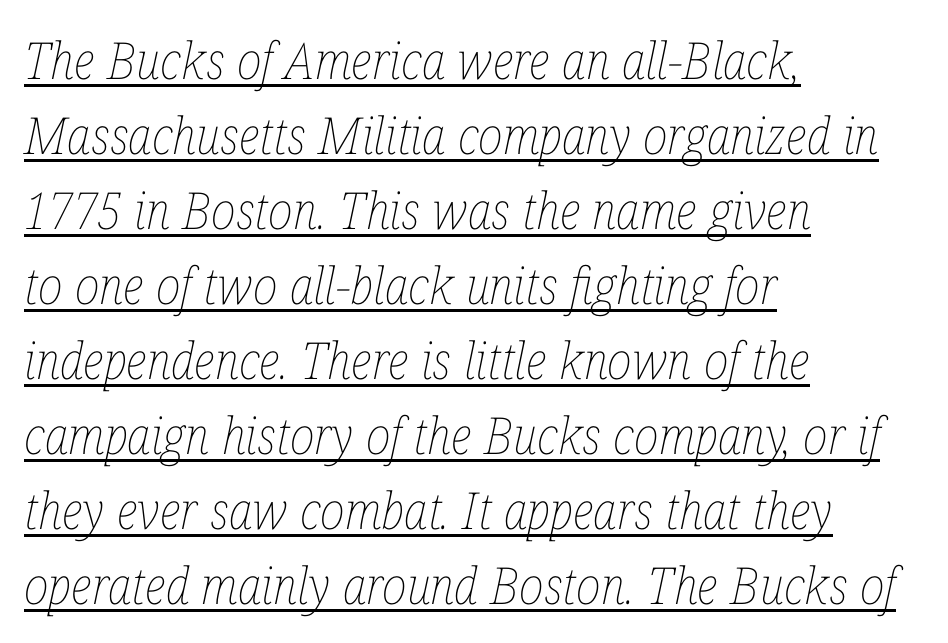
The image shows 51 px thin, condensed type, italic (leaning right); set left-aligned, normal line spacing (1.47x), normal letter spacing, underlined; low stroke contrast and a medium x-height.
